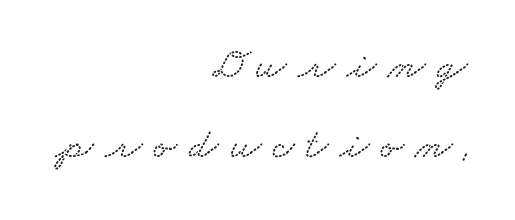
Q: Is the text underlined? A: No.
Q: How is the paragraph aligned? A: Right-aligned.
Q: Is the spacing between letters normal or unusually wide? A: Unusually wide.
Q: Width (condensed, normal, or wide)? A: Wide.
Q: Stroke contrast? A: Low.
Q: x-height? A: Small.
Q: Monospaced? A: No.
